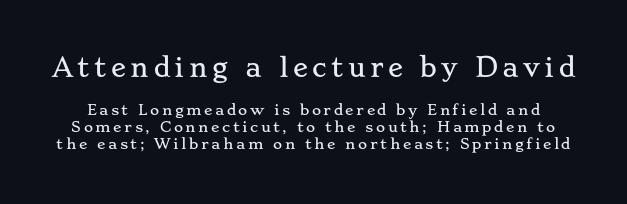
Q: Is the text italic (slanted)? A: No, it is upright.
Q: Is the text underlined? A: No.
Q: Which block of text is set in a larger size, the first (top) or the second (bottom)? A: The first (top) one.
